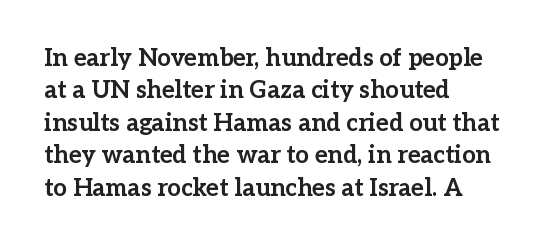
{"italic": "no", "bold": "yes", "underline": "no", "align": "left", "line_spacing": "normal", "line_spacing_ratio": 1.35, "letter_spacing": "normal", "letter_spacing_em": 0.0, "glyph_px": 24}
